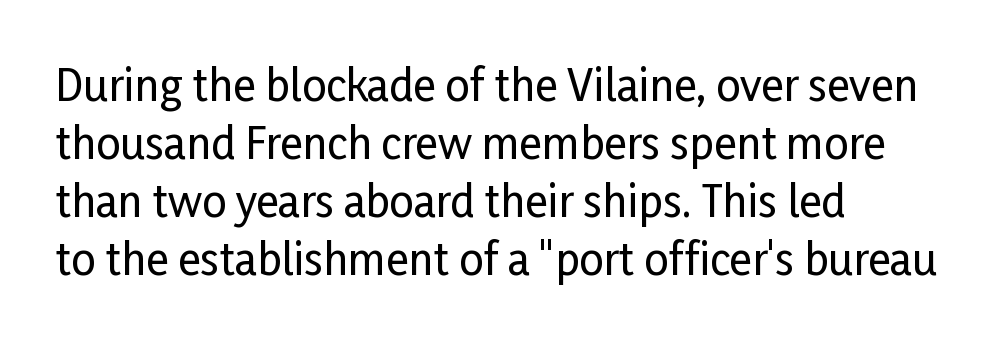
The image shows 43 px condensed sans-serif type, upright; set left-aligned, normal line spacing (1.35x), normal letter spacing, not underlined; low stroke contrast and a medium x-height.
